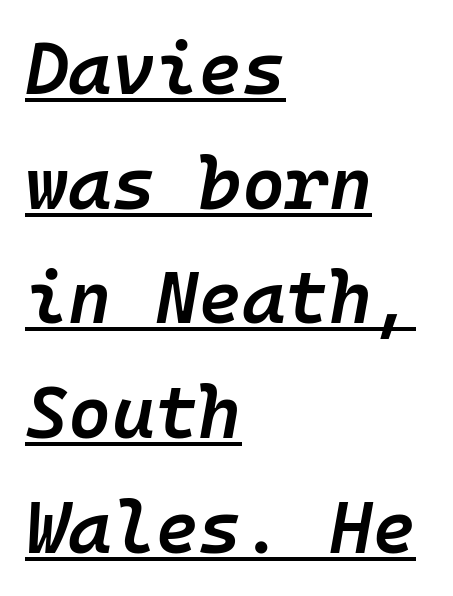
{"italic": "yes", "lean": "right", "slant_degrees": 10, "bold": "semi", "weight": "semibold", "width": "normal", "stroke_contrast": "low", "x_height": "medium", "monospaced": "yes", "underline": "yes", "align": "left", "line_spacing": "normal", "line_spacing_ratio": 1.55, "letter_spacing": "normal", "letter_spacing_em": 0.0, "glyph_px": 74}
